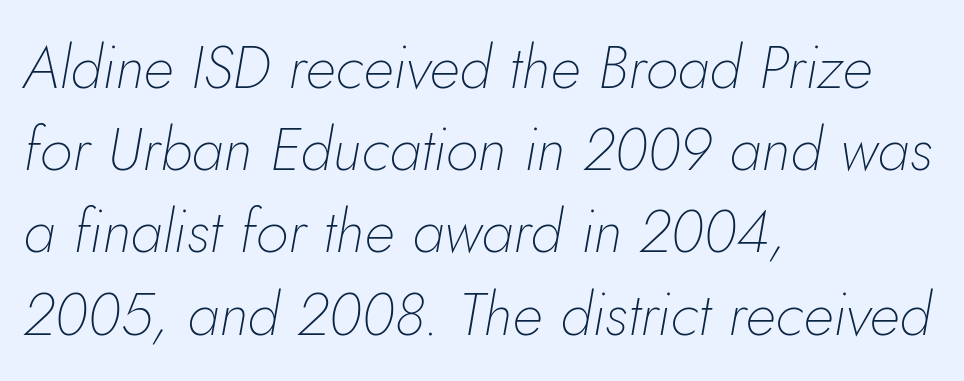
Q: Is the text bold? A: No.
Q: Is the text italic (slanted)? A: Yes, it leans right by about 5 degrees.
Q: Is the text underlined? A: No.
Q: How is the paragraph aligned? A: Left-aligned.
Q: Is the spacing between letters normal or unusually wide? A: Normal.
Q: Is the spacing between lines tight, normal or loose? A: Normal.
Q: Width (condensed, normal, or wide)? A: Normal.
Q: Stroke contrast? A: Low.
Q: x-height? A: Small.
Q: Monospaced? A: No.
